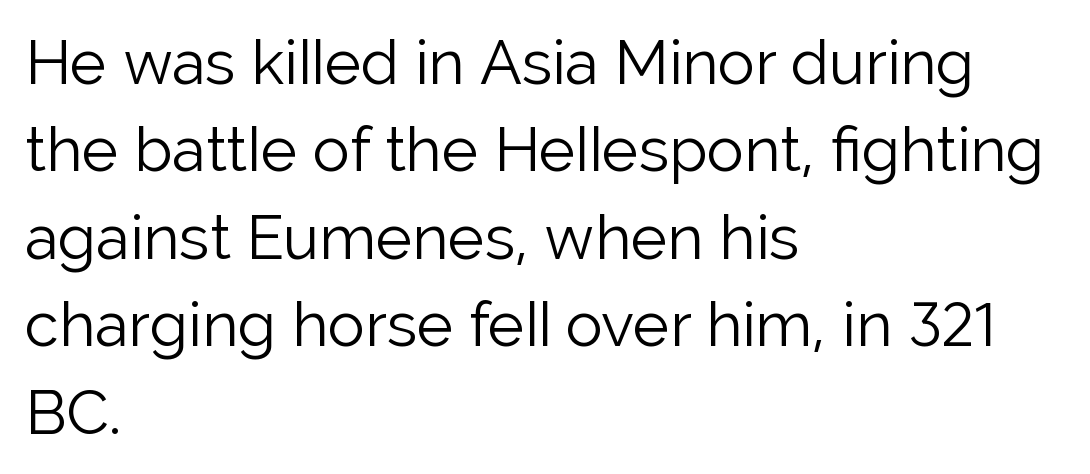
Which margin do the lines hug? The left one — the right edge is uneven. The line texture is even and compact thanks to regular tracking. Evenly set lines give the paragraph a standard silhouette. The characters display no serif detailing; their extremities are plain. Does the lettering tilt? It doesn't — this is upright. Each letter keeps its own natural width here, so spacing adapts to shape.
